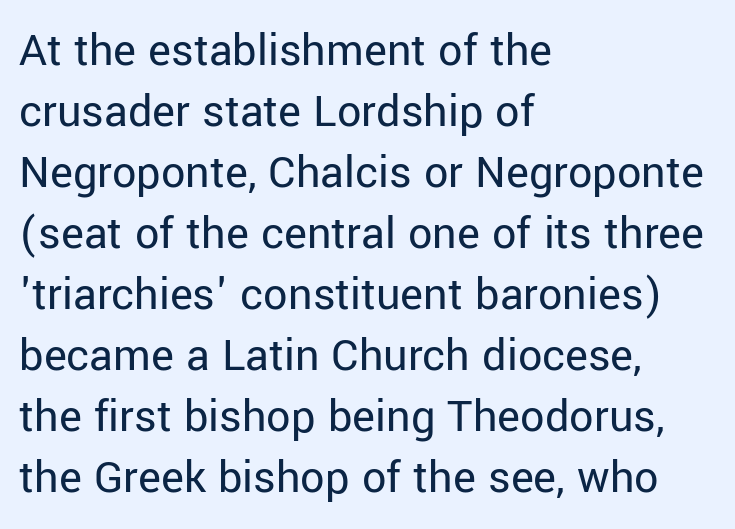
The image shows 48 px regular-weight sans-serif type, upright; set left-aligned, normal line spacing (1.27x), normal letter spacing, not underlined; low stroke contrast and a medium x-height.
